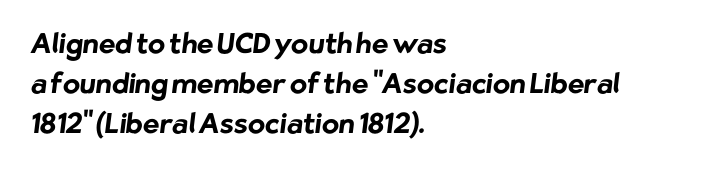
{"serif": "no", "bold": "yes", "weight": "bold", "width": "normal", "stroke_contrast": "low", "x_height": "medium", "monospaced": "no", "underline": "no", "align": "left", "line_spacing": "normal", "line_spacing_ratio": 1.43, "letter_spacing": "normal", "letter_spacing_em": 0.0, "glyph_px": 28}
